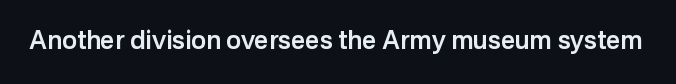
The image shows 25 px text type, upright; set normal letter spacing, not underlined.
